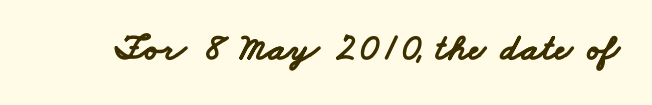
Q: Is the text bold? A: Yes.
Q: Is the typeface a serif or a sans-serif typeface? A: Sans-serif.
Q: Is the text underlined? A: No.
Q: Is the spacing between letters normal or unusually wide? A: Normal.
Q: Width (condensed, normal, or wide)? A: Wide.
Q: Stroke contrast? A: Low.
Q: x-height? A: Small.
Q: Monospaced? A: No.
